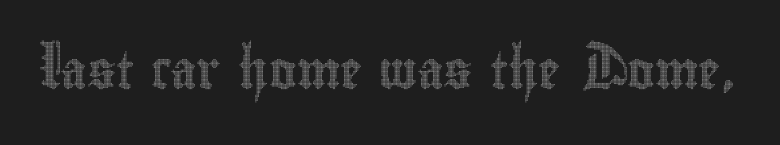
Q: Is the text italic (slanted)? A: No, it is upright.
Q: Is the text underlined? A: No.
Q: Is the spacing between letters normal or unusually wide? A: Normal.
Q: Width (condensed, normal, or wide)? A: Condensed.
Q: x-height? A: Small.
Q: Monospaced? A: No.
